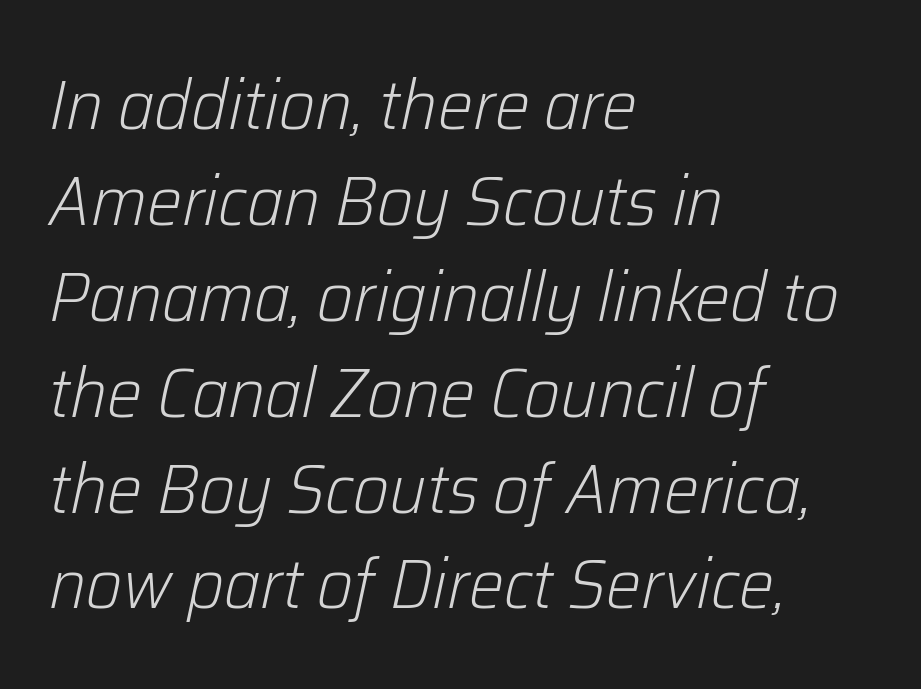
Q: Is the text bold? A: No.
Q: Is the text italic (slanted)? A: Yes, it leans right by about 12 degrees.
Q: Is the text underlined? A: No.
Q: How is the paragraph aligned? A: Left-aligned.
Q: Is the spacing between letters normal or unusually wide? A: Normal.
Q: Is the spacing between lines tight, normal or loose? A: Normal.
Q: Width (condensed, normal, or wide)? A: Normal.
Q: Stroke contrast? A: Low.
Q: x-height? A: Medium.
Q: Monospaced? A: No.
